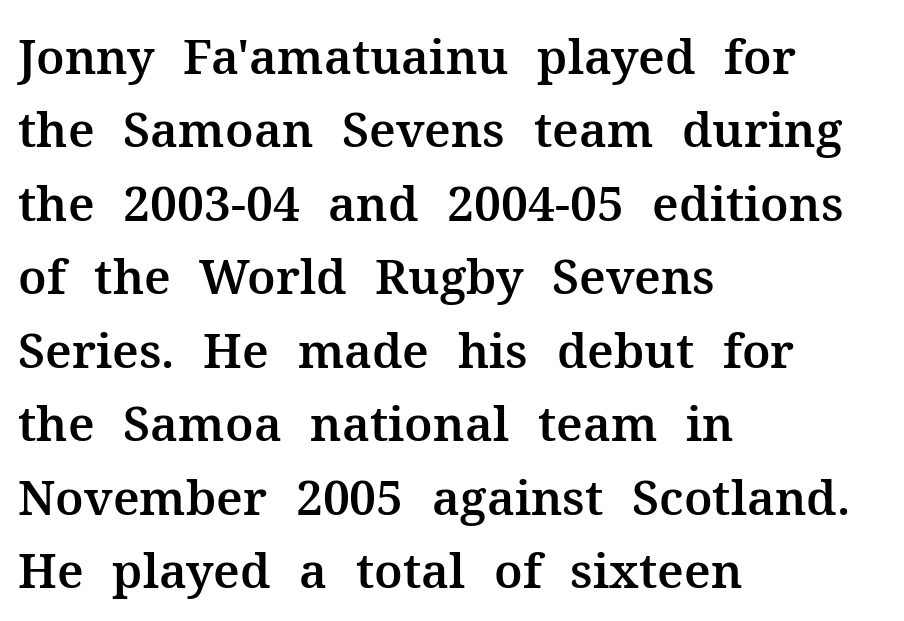
Students, note that the glyphs here touch the page at normal intervals. The paragraph shown leans on its left margin. You can tell it's not italic because the verticals are truly vertical. Typographically, this falls in the serif category.
